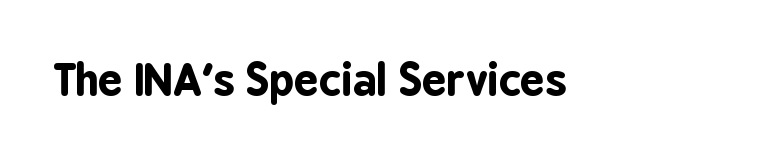
{"serif": "no", "italic": "no", "bold": "yes", "weight": "bold", "width": "condensed", "stroke_contrast": "low", "x_height": "medium", "monospaced": "no", "underline": "no", "letter_spacing": "normal", "letter_spacing_em": 0.0, "glyph_px": 43}
